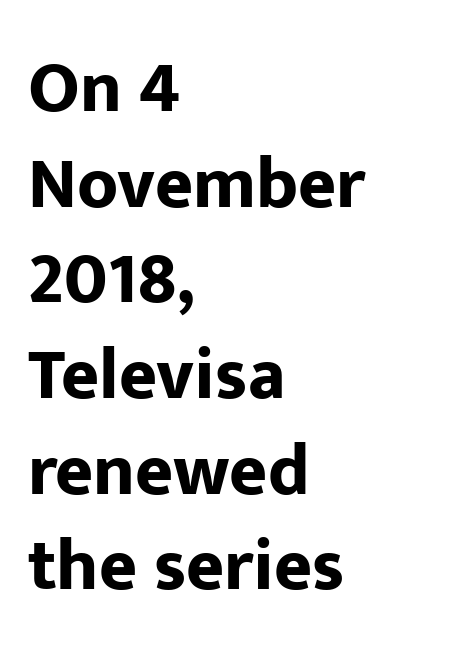
Q: Is the text bold? A: Yes.
Q: Is the text italic (slanted)? A: No, it is upright.
Q: Is the typeface a serif or a sans-serif typeface? A: Sans-serif.
Q: Is the text underlined? A: No.
Q: How is the paragraph aligned? A: Left-aligned.
Q: Is the spacing between letters normal or unusually wide? A: Normal.
Q: Is the spacing between lines tight, normal or loose? A: Normal.
Q: Width (condensed, normal, or wide)? A: Normal.
Q: Stroke contrast? A: Low.
Q: x-height? A: Medium.
Q: Monospaced? A: No.
